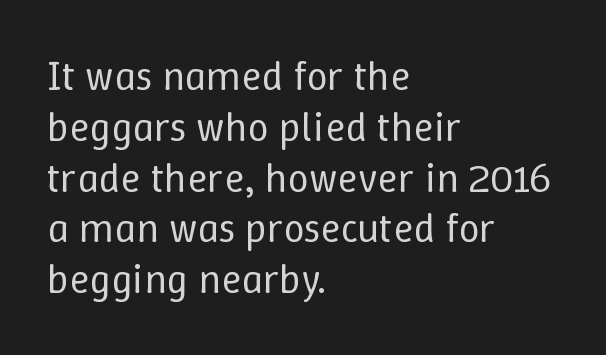
The image shows 42 px regular-weight type, upright; set left-aligned, line spacing 1.21x, normal letter spacing, not underlined; low stroke contrast and a medium x-height.
